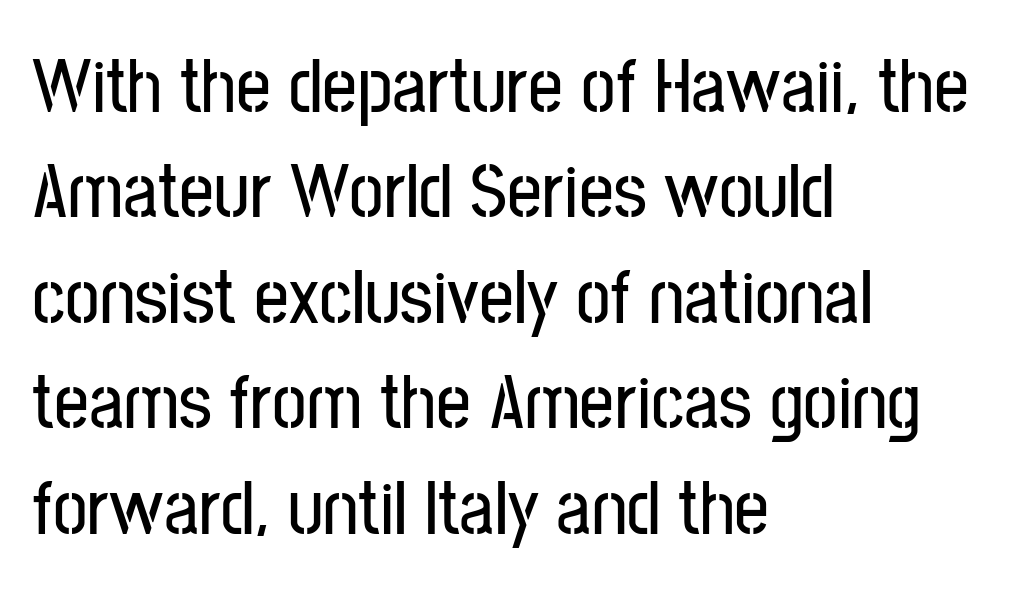
Caption: standard tracking, unaltered. The passage shown is typed in a proportional face where columns would drift. Is there any slant? The stems are plumb. In terms of leading, this rendering sits right in the middle. Short and long lines alike share a common starting point at left. The passage shown is typeset with a sans-serif family.
